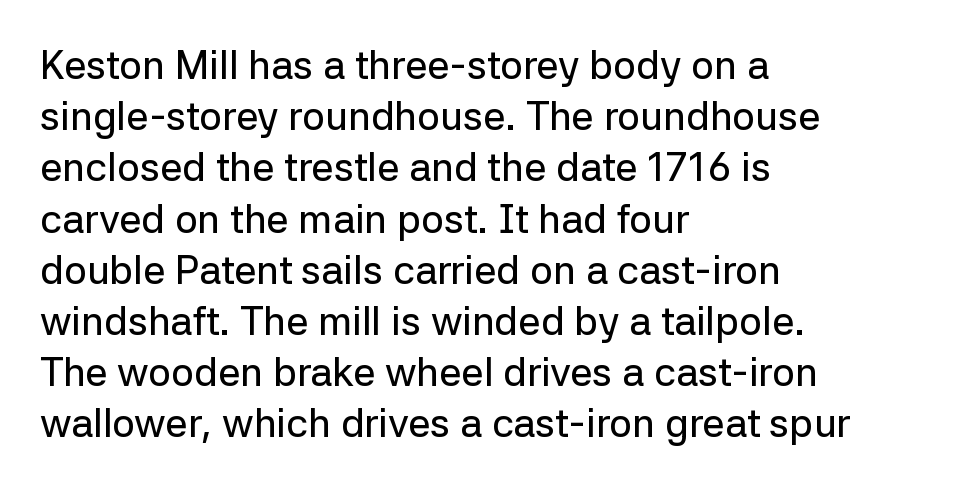
The image shows 40 px sans-serif type, upright; set left-aligned, normal line spacing (1.28x), normal letter spacing, not underlined; low stroke contrast and a medium x-height.
